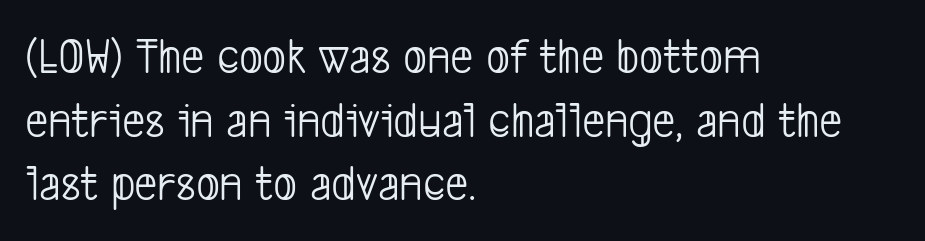
Q: Is the text bold? A: No.
Q: Is the typeface a serif or a sans-serif typeface? A: Sans-serif.
Q: Is the text underlined? A: No.
Q: How is the paragraph aligned? A: Left-aligned.
Q: Is the spacing between letters normal or unusually wide? A: Normal.
Q: Is the spacing between lines tight, normal or loose? A: Normal.
Q: Width (condensed, normal, or wide)? A: Condensed.
Q: Stroke contrast? A: Low.
Q: x-height? A: Medium.
Q: Monospaced? A: No.
